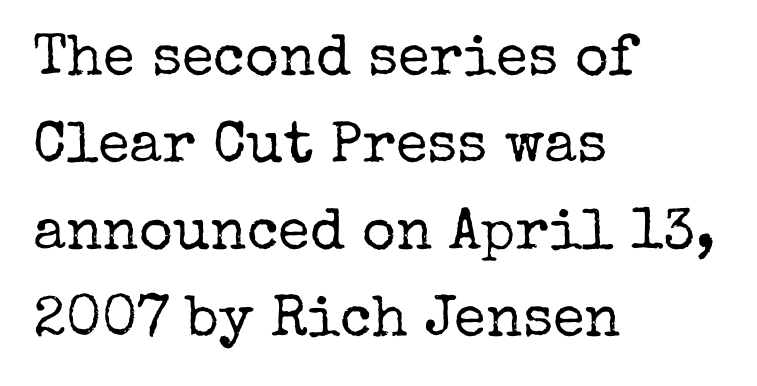
Q: Is the text bold? A: No.
Q: Is the text italic (slanted)? A: No, it is upright.
Q: Is the typeface a serif or a sans-serif typeface? A: Serif.
Q: Is the text underlined? A: No.
Q: How is the paragraph aligned? A: Left-aligned.
Q: Is the spacing between letters normal or unusually wide? A: Normal.
Q: Is the spacing between lines tight, normal or loose? A: Normal.
Q: Width (condensed, normal, or wide)? A: Normal.
Q: Stroke contrast? A: Low.
Q: x-height? A: Medium.
Q: Monospaced? A: No.
